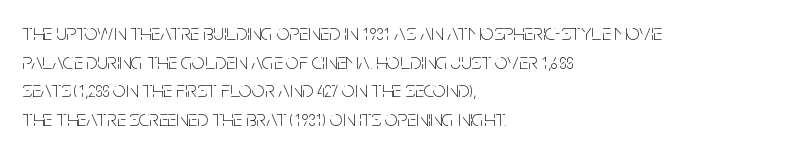
Beneath every word, the page is bare. On a weight scale, this lands at 450 or below. Look at the tracking — it's just the regular setting, nothing added. The typesetter chose a ragged-right arrangement here. Upright lettering throughout.
